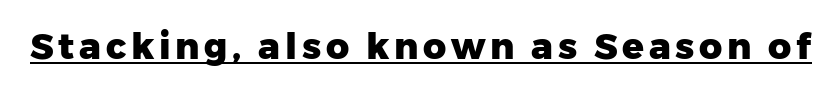
The typography opts for an upright posture over an oblique one. Serif or sans? Sans — the stroke terminals are bare. On the weight axis this lands at bold, roughly 700. A continuous stroke trails under the words, as in a hyperlink.
